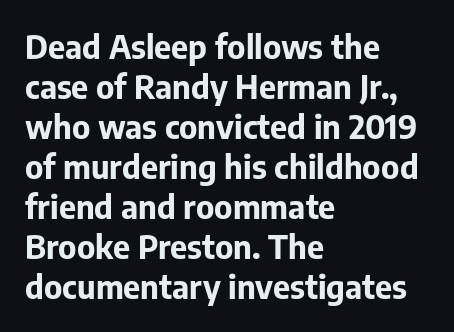
Q: Is the text bold? A: Yes.
Q: Is the text italic (slanted)? A: No, it is upright.
Q: Is the typeface a serif or a sans-serif typeface? A: Sans-serif.
Q: Is the text underlined? A: No.
Q: How is the paragraph aligned? A: Left-aligned.
Q: Is the spacing between letters normal or unusually wide? A: Normal.
Q: Width (condensed, normal, or wide)? A: Normal.
Q: Stroke contrast? A: Low.
Q: x-height? A: Medium.
Q: Monospaced? A: No.
